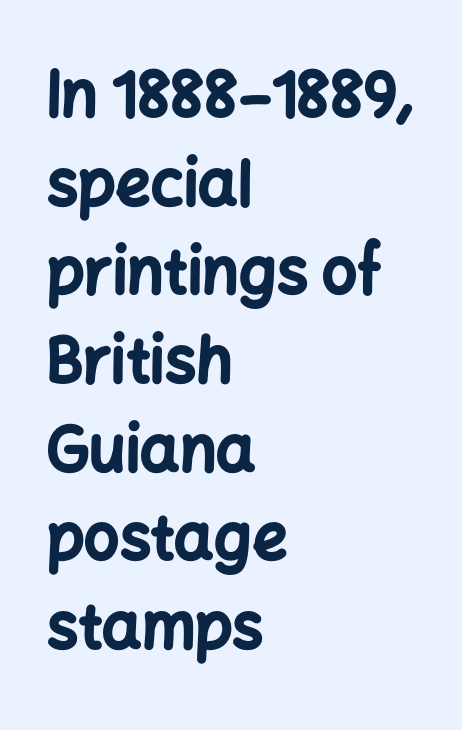
{"serif": "no", "italic": "no", "bold": "yes", "weight": "bold", "width": "normal", "stroke_contrast": "low", "x_height": "medium", "monospaced": "no", "underline": "no", "align": "left", "line_spacing": "normal", "line_spacing_ratio": 1.43, "letter_spacing": "normal", "letter_spacing_em": 0.0, "glyph_px": 62}
